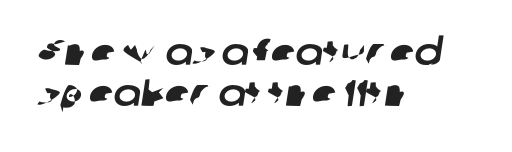
Q: Is the typeface a serif or a sans-serif typeface? A: Sans-serif.
Q: Is the text underlined? A: No.
Q: How is the paragraph aligned? A: Left-aligned.
Q: Is the spacing between letters normal or unusually wide? A: Normal.
Q: Is the spacing between lines tight, normal or loose? A: Tight.
Q: Width (condensed, normal, or wide)? A: Normal.
Q: Stroke contrast? A: Low.
Q: x-height? A: Medium.
Q: Monospaced? A: No.
